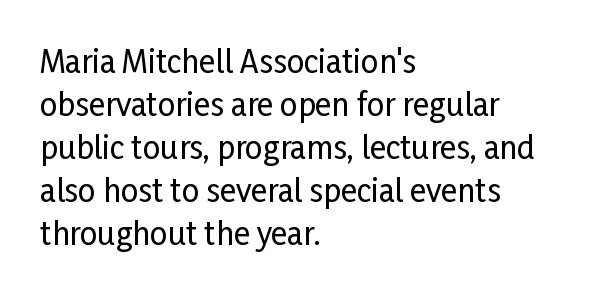
Do the letters lean? They stand straight. You could call the tracking neutral — neither tight nor loose. Any mark beneath the type? The region is blank. Students, observe: this is what conventionally led text looks like. Reading down the block, your eye returns to a fixed left position each line.
